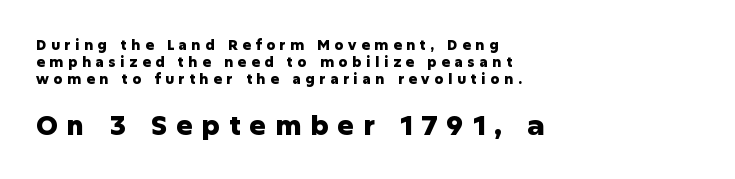
The image shows 27 px bold type, upright; set left-aligned, line spacing 1.21x, unusually wide letter spacing (+0.33 em), not underlined; the second (bottom) block is 1.93x larger.
